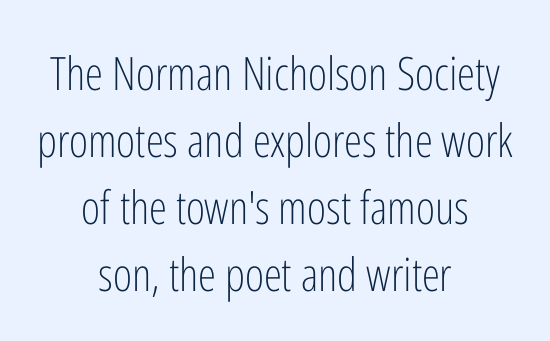
Q: Is the text bold? A: No.
Q: Is the text italic (slanted)? A: No, it is upright.
Q: Is the typeface a serif or a sans-serif typeface? A: Sans-serif.
Q: Is the text underlined? A: No.
Q: How is the paragraph aligned? A: Centered.
Q: Is the spacing between letters normal or unusually wide? A: Normal.
Q: Is the spacing between lines tight, normal or loose? A: Normal.
Q: Width (condensed, normal, or wide)? A: Condensed.
Q: Stroke contrast? A: Low.
Q: x-height? A: Medium.
Q: Monospaced? A: No.
